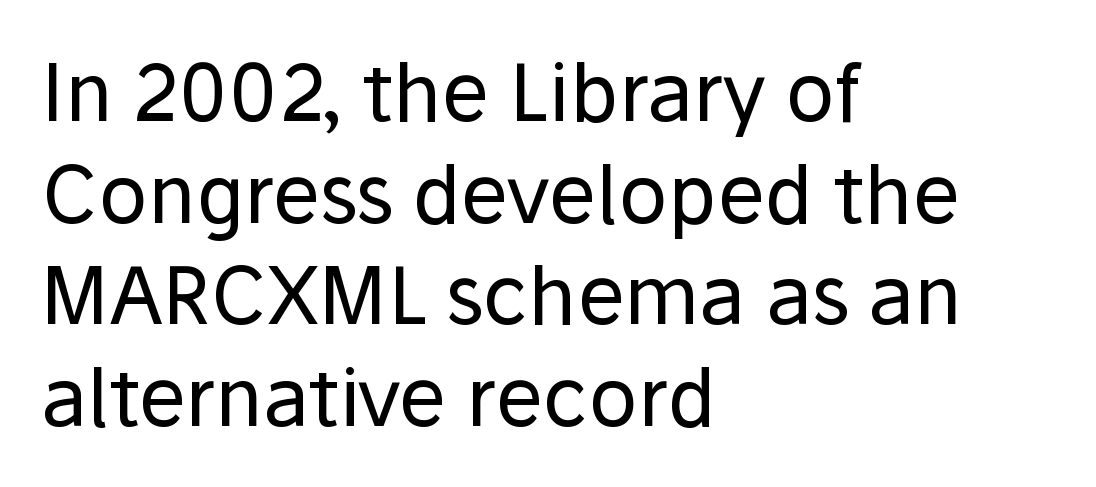
Q: Is the text bold? A: No.
Q: Is the text italic (slanted)? A: No, it is upright.
Q: Is the typeface a serif or a sans-serif typeface? A: Sans-serif.
Q: Is the text underlined? A: No.
Q: How is the paragraph aligned? A: Left-aligned.
Q: Is the spacing between letters normal or unusually wide? A: Normal.
Q: Is the spacing between lines tight, normal or loose? A: Normal.
Q: Width (condensed, normal, or wide)? A: Normal.
Q: Stroke contrast? A: Low.
Q: x-height? A: Medium.
Q: Monospaced? A: No.
